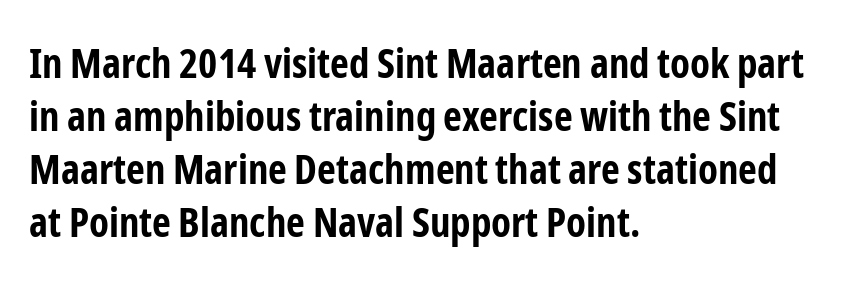
The image shows 41 px bold, condensed sans-serif type, upright; set left-aligned, normal line spacing (1.29x), normal letter spacing, not underlined; low stroke contrast and a medium x-height.
